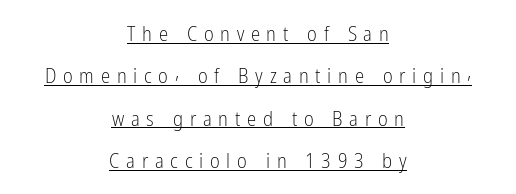
{"italic": "no", "bold": "no", "underline": "yes", "align": "center", "line_spacing": "loose", "line_spacing_ratio": 2.02, "letter_spacing": "wide", "letter_spacing_em": 0.32, "glyph_px": 21}
